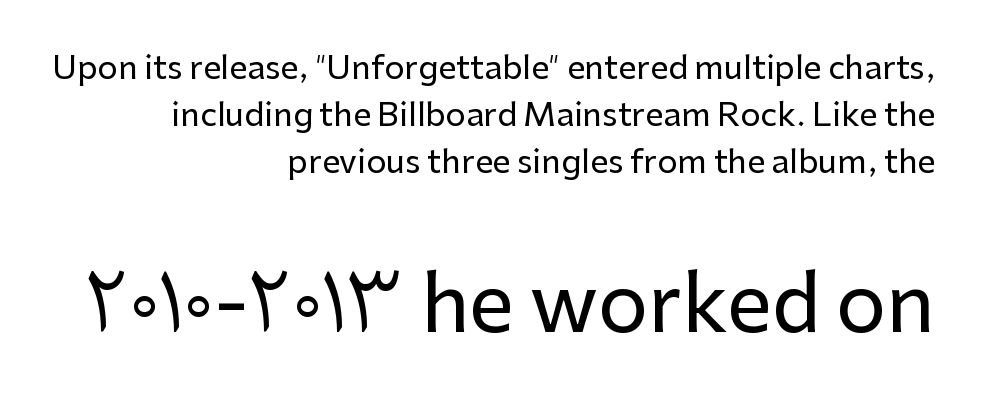
The image shows 79 px sans-serif type, upright; set right-aligned, normal line spacing (1.47x), normal letter spacing, not underlined; the second (bottom) block is 2.47x larger; low stroke contrast and a medium x-height.
